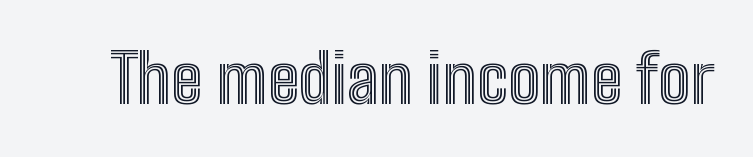
The image shows 67 px condensed type, upright; set normal letter spacing, not underlined; a medium x-height.
